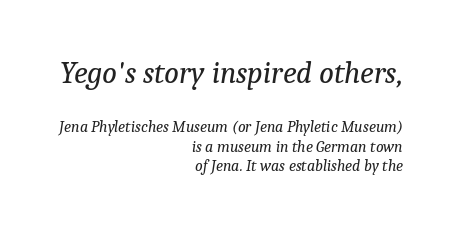
Q: Is the text bold? A: No.
Q: Is the text italic (slanted)? A: Yes, it leans right by about 9 degrees.
Q: Is the typeface a serif or a sans-serif typeface? A: Serif.
Q: Is the text underlined? A: No.
Q: How is the paragraph aligned? A: Right-aligned.
Q: Is the spacing between letters normal or unusually wide? A: Normal.
Q: Which block of text is set in a larger size, the first (top) or the second (bottom)? A: The first (top) one.
Q: Width (condensed, normal, or wide)? A: Normal.
Q: Stroke contrast? A: Low.
Q: x-height? A: Medium.
Q: Monospaced? A: No.
